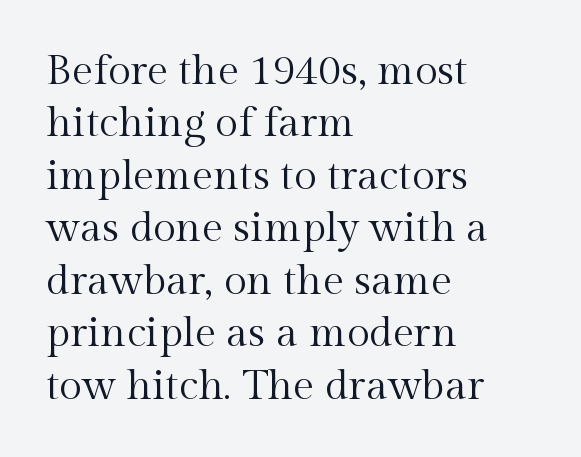
{"serif": "yes", "italic": "no", "bold": "no", "weight": "regular", "width": "normal", "x_height": "medium", "monospaced": "no", "underline": "no", "align": "left", "line_spacing": "normal", "line_spacing_ratio": 1.25, "letter_spacing": "normal", "letter_spacing_em": 0.0, "glyph_px": 42}
